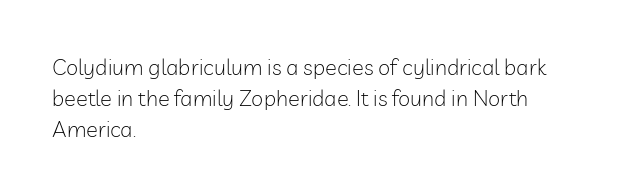
The words here are not underlined. Default kerning and tracking; the words read as compact shapes. The paragraph shown leans on its left margin. Posture: straight, roman, zero tilt. Vertical stems look standard width or narrower in stroke. Vertical spacing — default.
